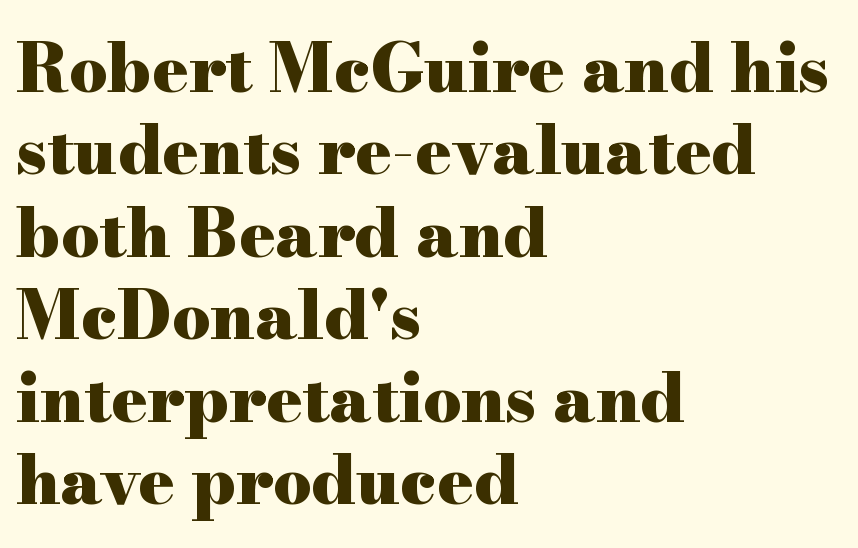
The image shows 67 px heavy, wide serif type, upright; set left-aligned, line spacing 1.23x, normal letter spacing, not underlined; high stroke contrast and a small x-height.
